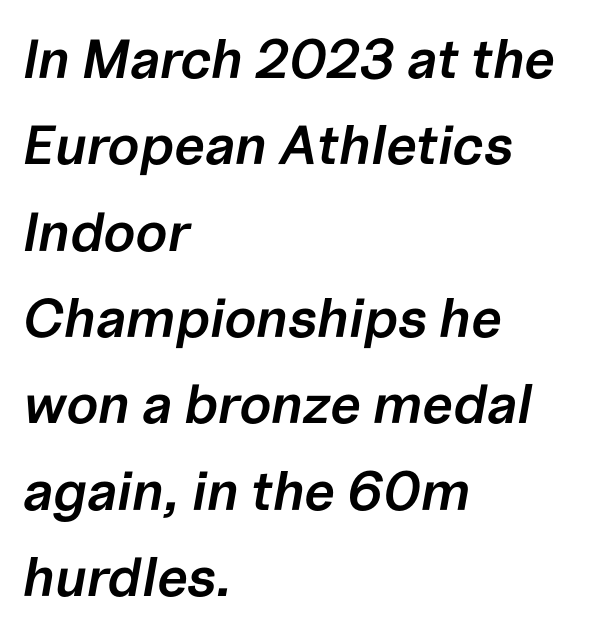
The image shows 55 px semibold type, italic (leaning right); set left-aligned, normal line spacing (1.57x), normal letter spacing, not underlined; low stroke contrast and a medium x-height.
